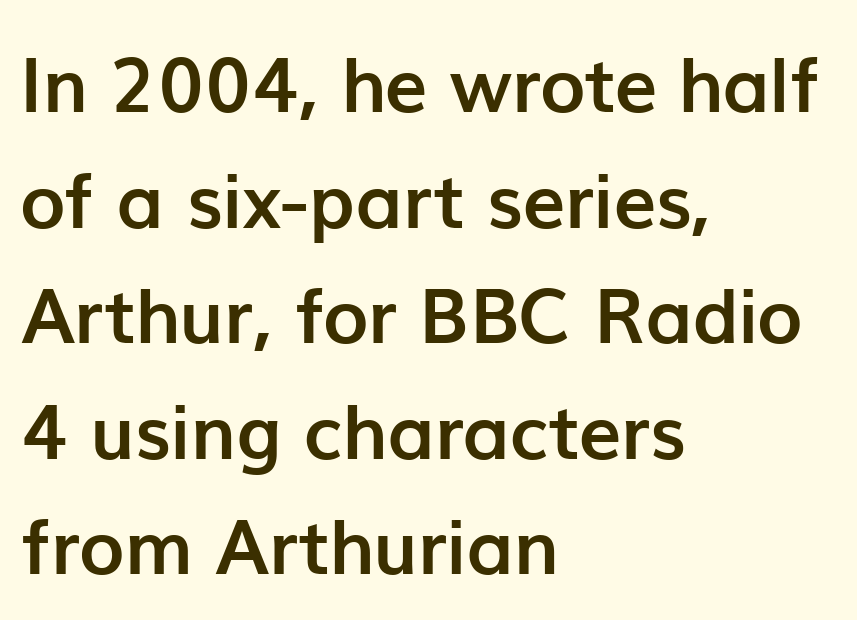
The image shows 76 px semibold sans-serif type, upright; set left-aligned, normal line spacing (1.52x), normal letter spacing, not underlined; low stroke contrast and a medium x-height.
